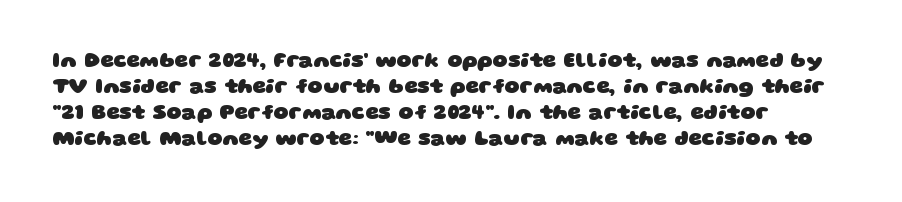
{"bold": "yes", "underline": "no", "align": "left", "line_spacing_ratio": 1.24, "letter_spacing": "normal", "letter_spacing_em": 0.0, "glyph_px": 21}
